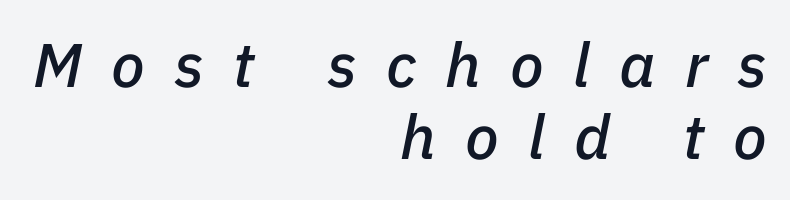
{"italic": "yes", "lean": "right", "slant_degrees": 11, "width": "normal", "stroke_contrast": "low", "x_height": "medium", "monospaced": "no", "underline": "no", "align": "right", "line_spacing_ratio": 1.16, "letter_spacing": "wide", "letter_spacing_em": 0.47, "glyph_px": 62}
